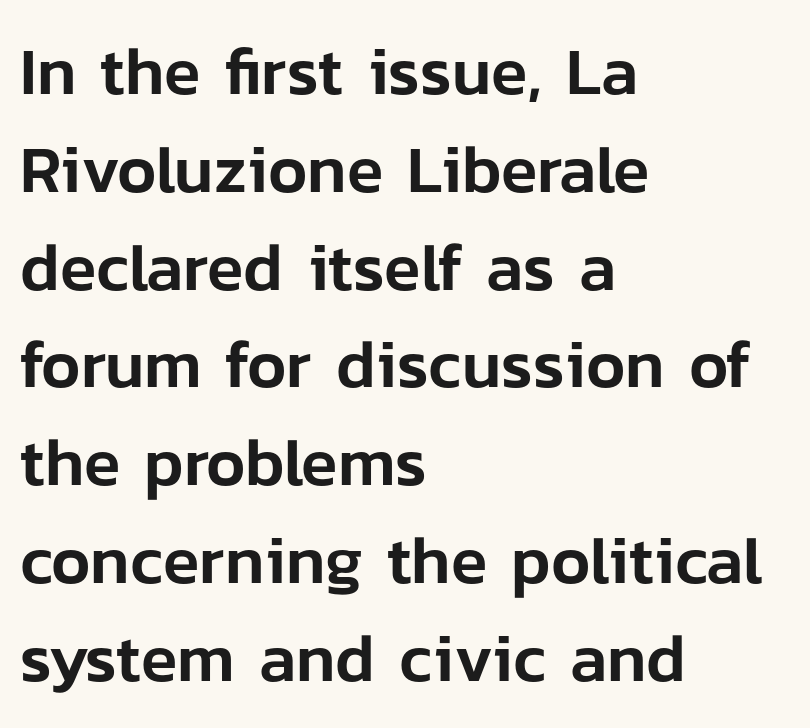
Check under the words: just untouched page. The compositor pushed each line to the left boundary. This sample keeps an unexceptional amount of space between lines. A typesetter would call this proportional, since set widths differ per character. If you drew a line through each stem, it would be perfectly vertical.
